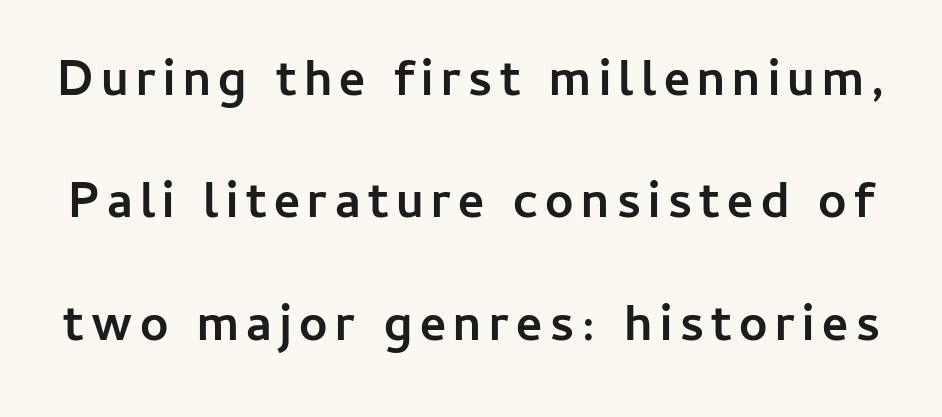
In terms of letterform style, serifs are entirely absent. When letters stand straight like this, we call the style roman or upright. The strip under each line holds only bare page. These lines carry a lot of weight — the face is fully bold. This sample has the flowing, uneven cadence of proportional lettering.
